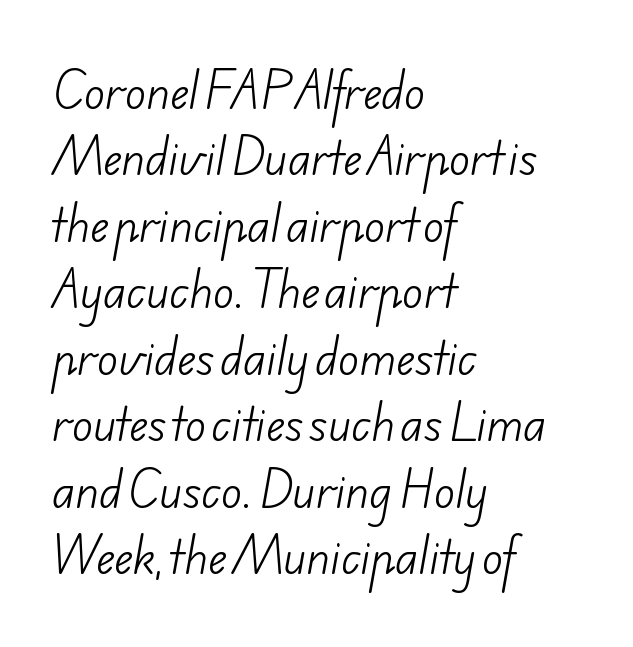
The image shows 44 px light sans-serif type; set left-aligned, normal line spacing (1.51x), normal letter spacing, not underlined; low stroke contrast and a small x-height.
